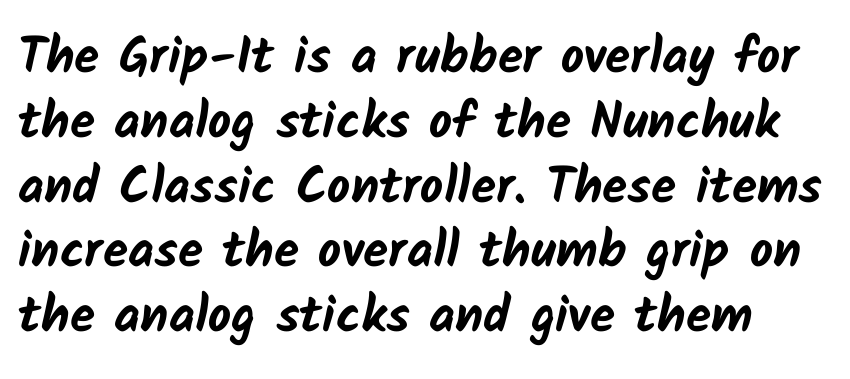
The image shows 51 px bold sans-serif type; set normal line spacing (1.27x), normal letter spacing, not underlined; low stroke contrast and a medium x-height.
